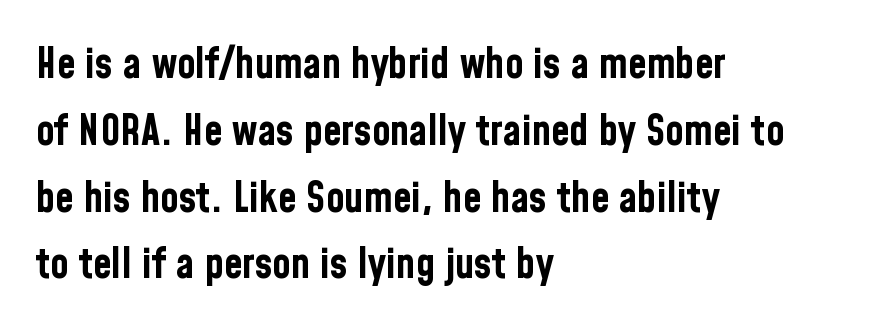
{"serif": "no", "italic": "no", "bold": "yes", "weight": "bold", "width": "condensed", "stroke_contrast": "low", "x_height": "medium", "monospaced": "no", "underline": "no", "align": "left", "line_spacing": "normal", "line_spacing_ratio": 1.59, "letter_spacing": "normal", "letter_spacing_em": 0.0, "glyph_px": 42}
